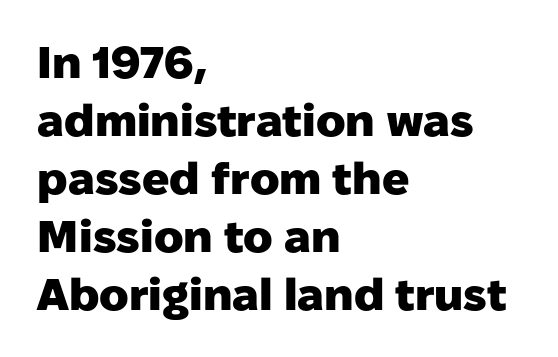
Q: Is the text bold? A: Yes.
Q: Is the text italic (slanted)? A: No, it is upright.
Q: Is the typeface a serif or a sans-serif typeface? A: Sans-serif.
Q: Is the text underlined? A: No.
Q: How is the paragraph aligned? A: Left-aligned.
Q: Is the spacing between letters normal or unusually wide? A: Normal.
Q: Is the spacing between lines tight, normal or loose? A: Normal.
Q: Width (condensed, normal, or wide)? A: Normal.
Q: Stroke contrast? A: Low.
Q: x-height? A: Medium.
Q: Monospaced? A: No.
